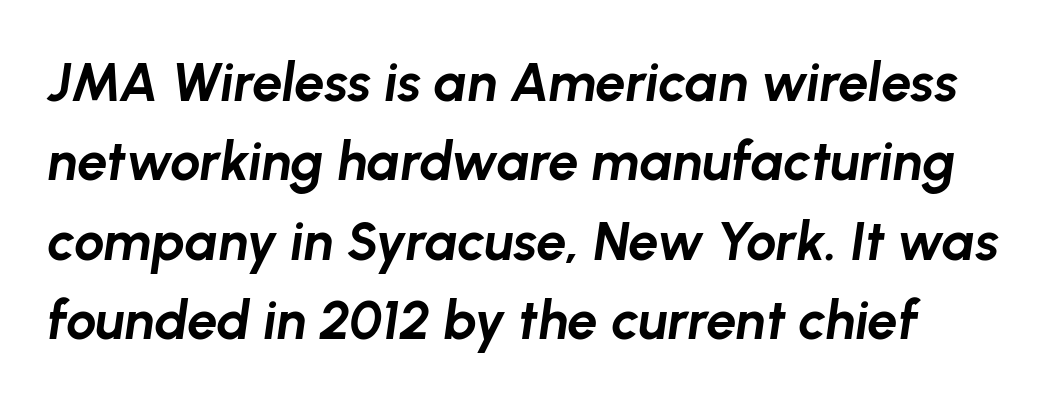
{"italic": "yes", "lean": "right", "slant_degrees": 8, "bold": "yes", "weight": "bold", "width": "normal", "stroke_contrast": "low", "x_height": "medium", "monospaced": "no", "underline": "no", "line_spacing": "normal", "line_spacing_ratio": 1.47, "letter_spacing": "normal", "letter_spacing_em": 0.0, "glyph_px": 54}
